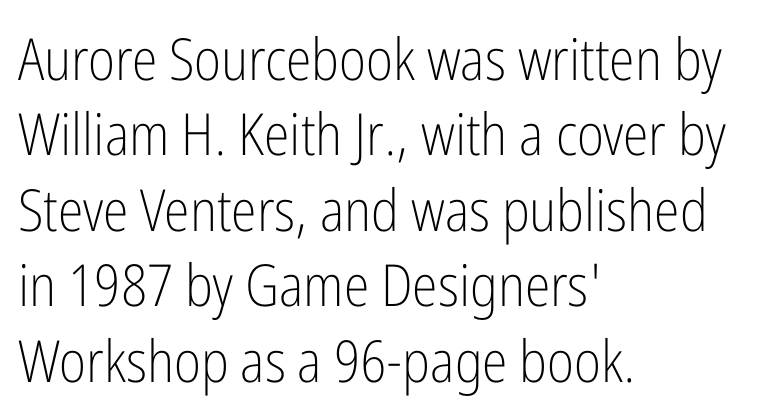
Leading matches the norm, producing a regular column. Caption: multi-line text, flush left, ragged right. The passage shown is typed in a proportional face where columns would drift. The line texture is even and compact thanks to regular tracking. Check under the words: just untouched page.
